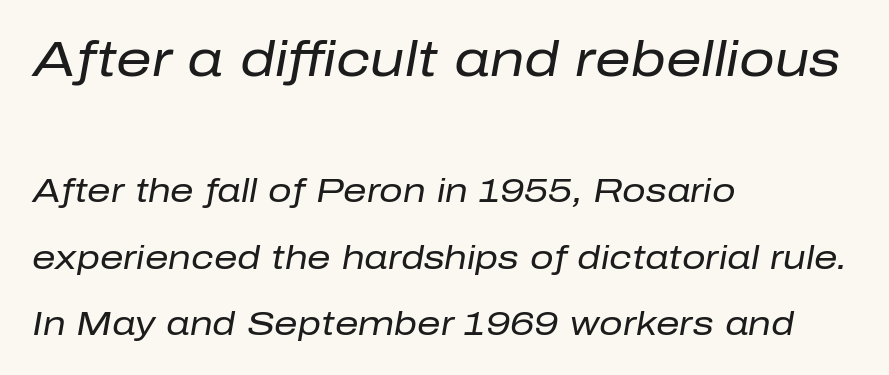
{"italic": "yes", "lean": "right", "slant_degrees": 10, "bold": "no", "weight": "regular", "width": "normal", "stroke_contrast": "low", "x_height": "medium", "monospaced": "no", "underline": "no", "align": "left", "line_spacing": "loose", "line_spacing_ratio": 2.02, "letter_spacing": "normal", "letter_spacing_em": 0.0, "larger_block": "first", "size_ratio": 1.52, "glyph_px": 50}
